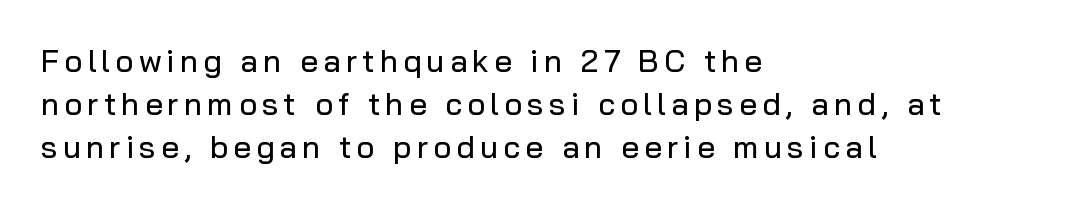
Q: Is the text italic (slanted)? A: No, it is upright.
Q: Is the typeface a serif or a sans-serif typeface? A: Sans-serif.
Q: Is the text underlined? A: No.
Q: How is the paragraph aligned? A: Left-aligned.
Q: Is the spacing between lines tight, normal or loose? A: Normal.
Q: Width (condensed, normal, or wide)? A: Normal.
Q: Stroke contrast? A: Low.
Q: x-height? A: Medium.
Q: Monospaced? A: No.
